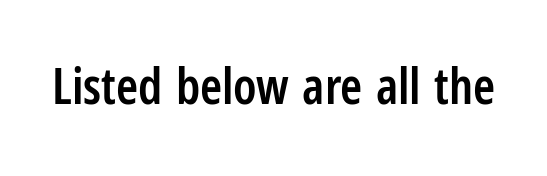
{"serif": "no", "italic": "no", "bold": "semi", "weight": "semibold", "width": "condensed", "stroke_contrast": "low", "x_height": "medium", "monospaced": "no", "underline": "no", "letter_spacing": "normal", "letter_spacing_em": 0.0, "glyph_px": 50}
